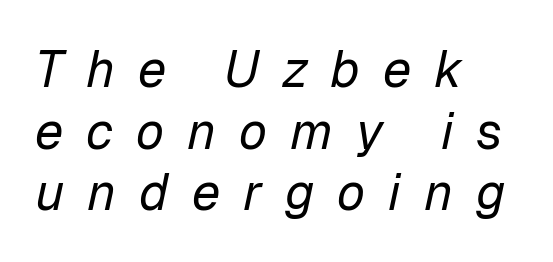
Q: Is the text bold? A: No.
Q: Is the text italic (slanted)? A: Yes, it leans right by about 12 degrees.
Q: Is the text underlined? A: No.
Q: How is the paragraph aligned? A: Left-aligned.
Q: Is the spacing between letters normal or unusually wide? A: Unusually wide.
Q: Width (condensed, normal, or wide)? A: Normal.
Q: Stroke contrast? A: Low.
Q: x-height? A: Medium.
Q: Monospaced? A: No.
